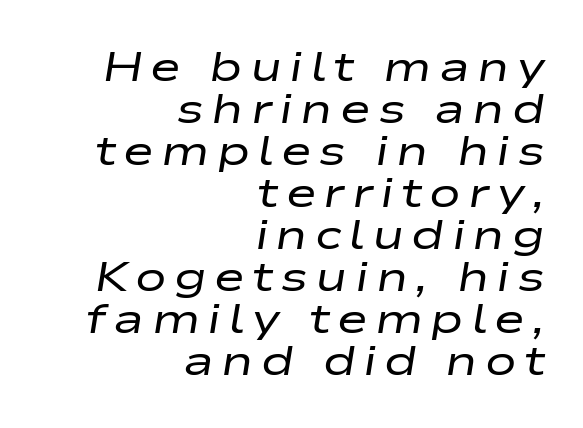
The image shows 42 px regular-weight, wide type, italic (leaning right); set right-aligned, tight line spacing (1.0x), not underlined; low stroke contrast and a medium x-height.
